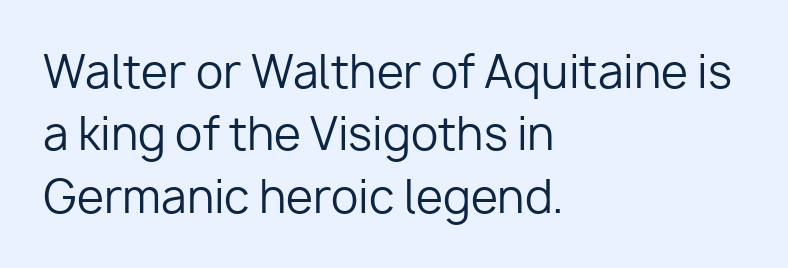
The image shows 44 px regular-weight sans-serif type, upright; set left-aligned, normal line spacing (1.42x), normal letter spacing, not underlined; low stroke contrast and a medium x-height.
